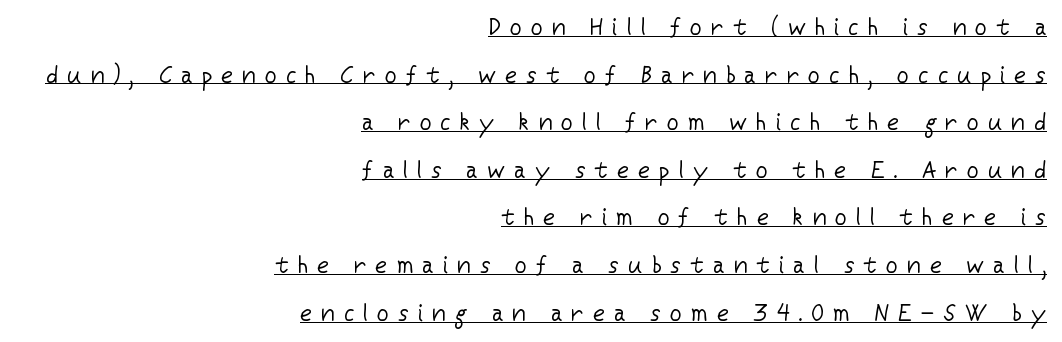
Q: Is the text bold? A: No.
Q: Is the text italic (slanted)? A: No, it is upright.
Q: Is the text underlined? A: Yes.
Q: How is the paragraph aligned? A: Right-aligned.
Q: Is the spacing between letters normal or unusually wide? A: Unusually wide.
Q: Is the spacing between lines tight, normal or loose? A: Loose.
